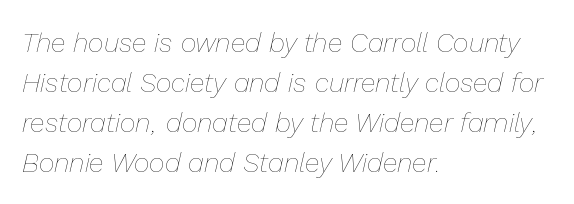
The image shows 27 px text type, italic (leaning right); set left-aligned, normal line spacing (1.48x), normal letter spacing, not underlined.
